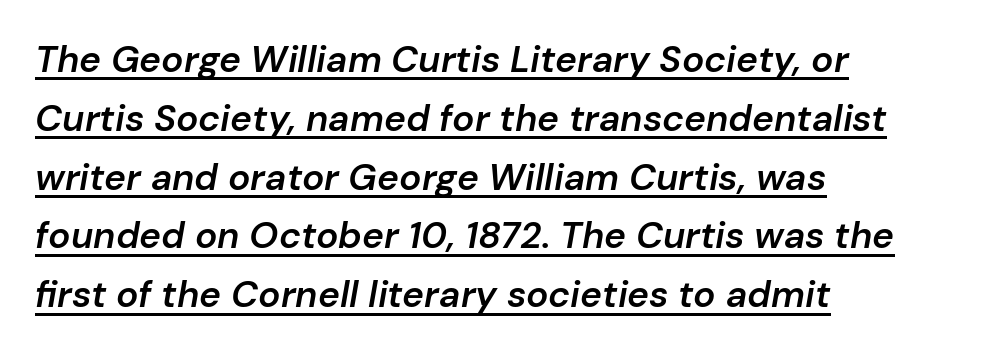
{"italic": "yes", "lean": "right", "slant_degrees": 10, "bold": "semi", "weight": "semibold", "width": "normal", "stroke_contrast": "low", "x_height": "medium", "monospaced": "no", "underline": "yes", "align": "left", "line_spacing": "normal", "line_spacing_ratio": 1.59, "letter_spacing": "normal", "letter_spacing_em": 0.0, "glyph_px": 37}
